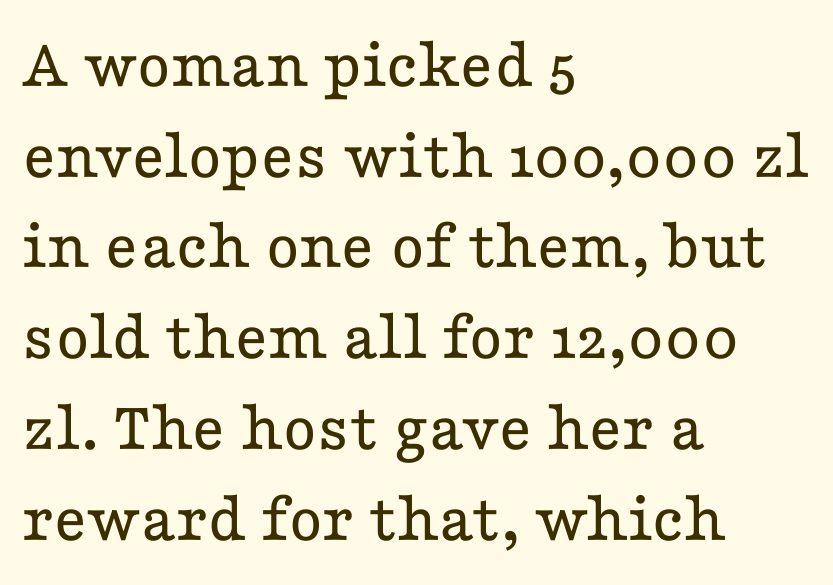
The image shows 72 px regular-weight, wide serif type, upright; set left-aligned, normal line spacing (1.26x), normal letter spacing, not underlined; low stroke contrast and a medium x-height.
